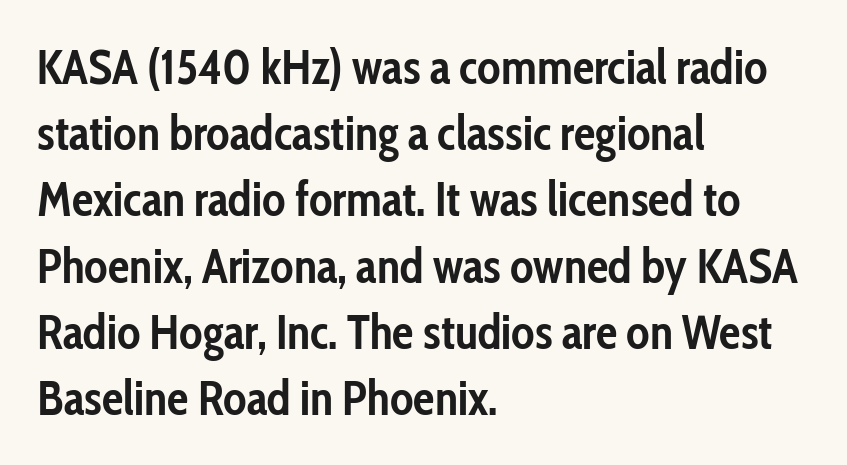
Does the type have serifs? No, each stem ends abruptly. This sample uses an upright cut, with every glyph sitting square on the baseline. I'd describe the lettering as bold — thick and assertive. This block has exactly the height ordinary leading produces.
